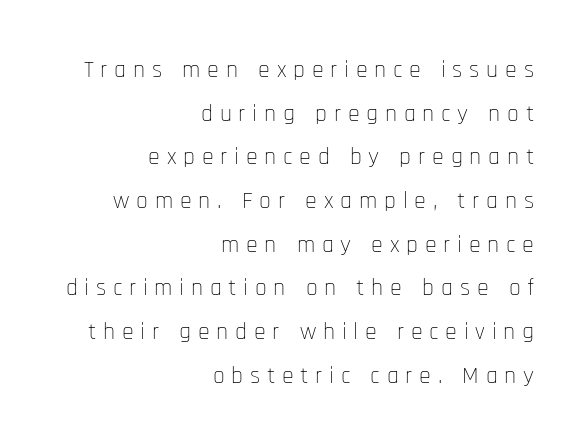
{"italic": "no", "bold": "no", "underline": "no", "align": "right", "line_spacing_ratio": 1.82, "letter_spacing": "wide", "letter_spacing_em": 0.28, "glyph_px": 24}
